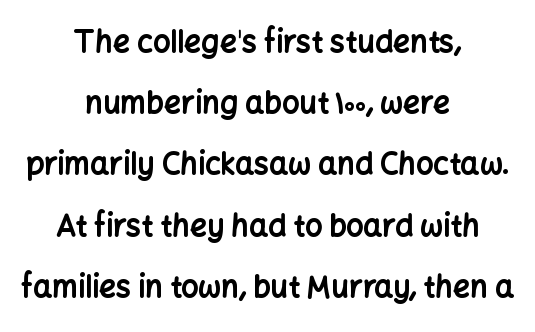
Q: Is the text bold? A: Yes.
Q: Is the text italic (slanted)? A: No, it is upright.
Q: Is the typeface a serif or a sans-serif typeface? A: Sans-serif.
Q: Is the text underlined? A: No.
Q: How is the paragraph aligned? A: Centered.
Q: Is the spacing between letters normal or unusually wide? A: Normal.
Q: Is the spacing between lines tight, normal or loose? A: Loose.
Q: Width (condensed, normal, or wide)? A: Normal.
Q: Stroke contrast? A: Low.
Q: x-height? A: Medium.
Q: Monospaced? A: No.
